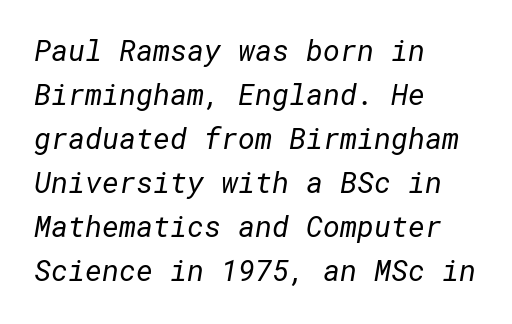
Q: Is the text bold? A: No.
Q: Is the typeface a serif or a sans-serif typeface? A: Sans-serif.
Q: Is the text underlined? A: No.
Q: How is the paragraph aligned? A: Left-aligned.
Q: Is the spacing between letters normal or unusually wide? A: Normal.
Q: Is the spacing between lines tight, normal or loose? A: Normal.
Q: Width (condensed, normal, or wide)? A: Normal.
Q: Stroke contrast? A: Low.
Q: x-height? A: Medium.
